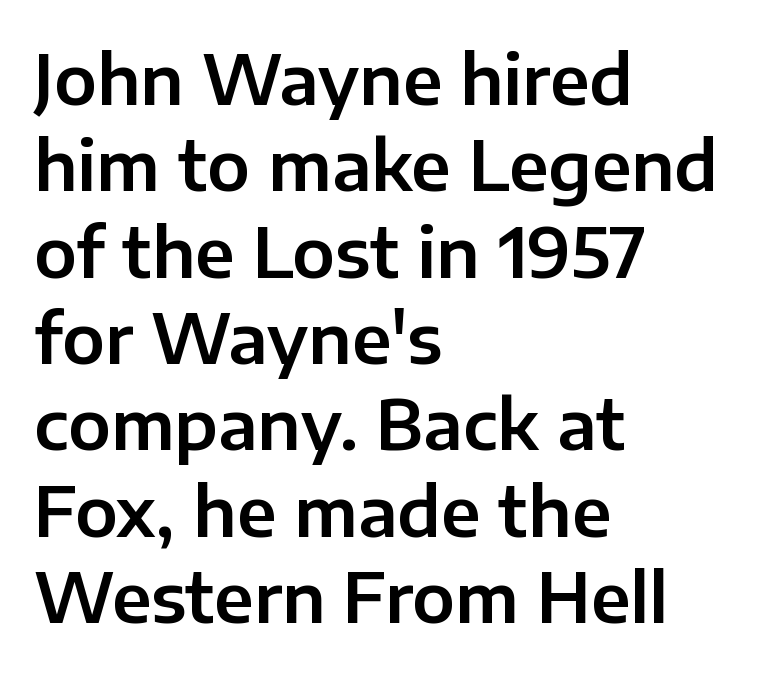
{"serif": "no", "italic": "no", "width": "normal", "stroke_contrast": "low", "x_height": "medium", "monospaced": "no", "underline": "no", "align": "left", "line_spacing": "normal", "line_spacing_ratio": 1.27, "letter_spacing": "normal", "letter_spacing_em": 0.0, "glyph_px": 68}
